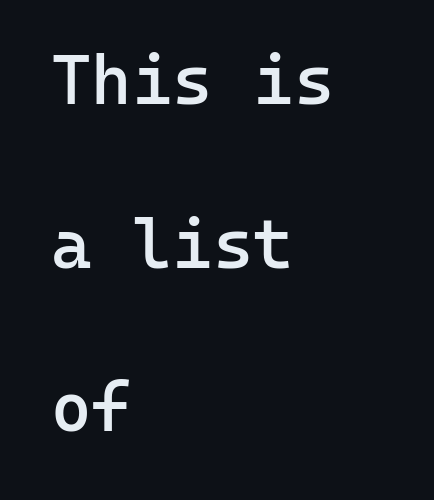
Q: Is the text bold? A: Semi-bold.
Q: Is the text italic (slanted)? A: No, it is upright.
Q: Is the typeface a serif or a sans-serif typeface? A: Sans-serif.
Q: Is the text underlined? A: No.
Q: How is the paragraph aligned? A: Left-aligned.
Q: Is the spacing between letters normal or unusually wide? A: Normal.
Q: Is the spacing between lines tight, normal or loose? A: Loose.
Q: Width (condensed, normal, or wide)? A: Normal.
Q: Stroke contrast? A: Low.
Q: x-height? A: Medium.
Q: Monospaced? A: Yes.
